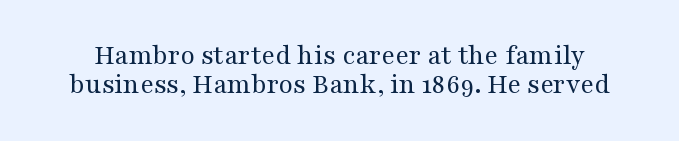
The space directly below the letters is spotless. Here the designer chose a conventional face with non-uniform glyph widths. Weight: not bold — regular or lighter. Posture: vertical. Glyph-to-glyph distance matches everyday printed text. To sum up the face: it has serifs.
